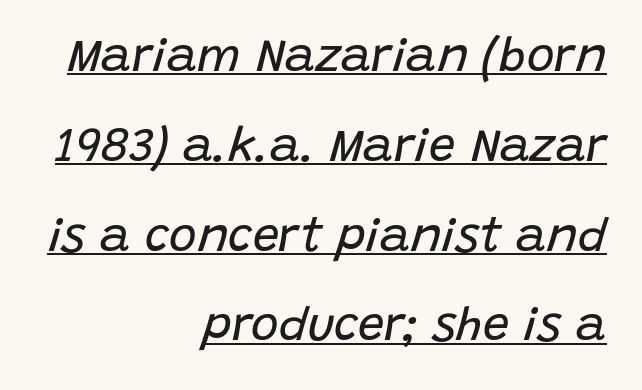
Q: Is the text bold? A: No.
Q: Is the text italic (slanted)? A: Yes, it leans right by about 15 degrees.
Q: Is the text underlined? A: Yes.
Q: How is the paragraph aligned? A: Right-aligned.
Q: Is the spacing between letters normal or unusually wide? A: Normal.
Q: Is the spacing between lines tight, normal or loose? A: Loose.
Q: Width (condensed, normal, or wide)? A: Normal.
Q: Stroke contrast? A: Low.
Q: x-height? A: Large.
Q: Monospaced? A: No.
